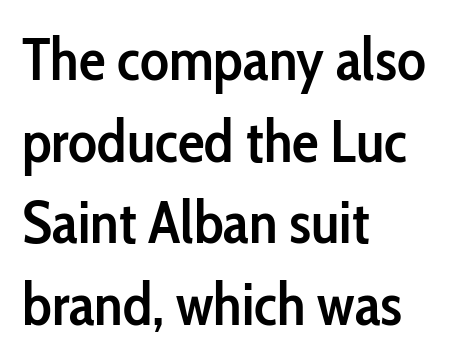
No italicization has been applied; the sample stays upright. These words are printed semibold, heavier than regular yet not bold. Note: no serifs on the glyphs. The lines in this sample share a left origin and differ only in where they stop. This rendering features lettering with no underline.
